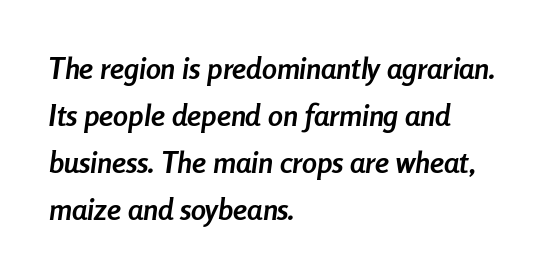
The image shows 30 px semibold, condensed type, italic (leaning right); set left-aligned, normal line spacing (1.57x), normal letter spacing, not underlined; low stroke contrast and a medium x-height.
